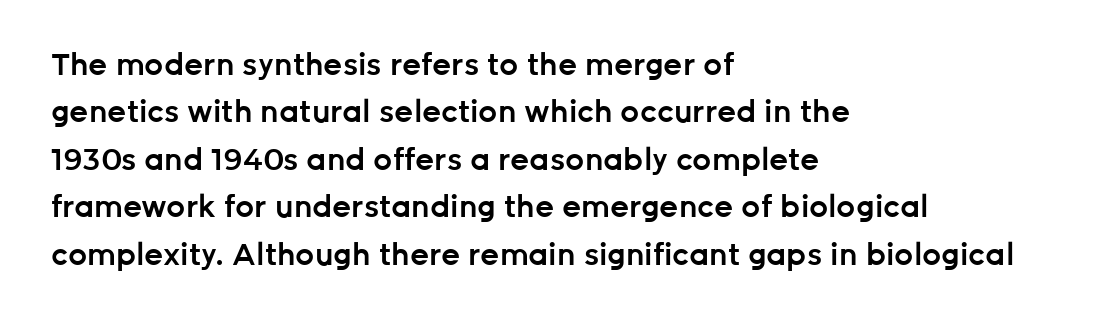
The image shows 30 px semibold sans-serif type, upright; set left-aligned, normal line spacing (1.58x), normal letter spacing, not underlined; low stroke contrast and a medium x-height.
